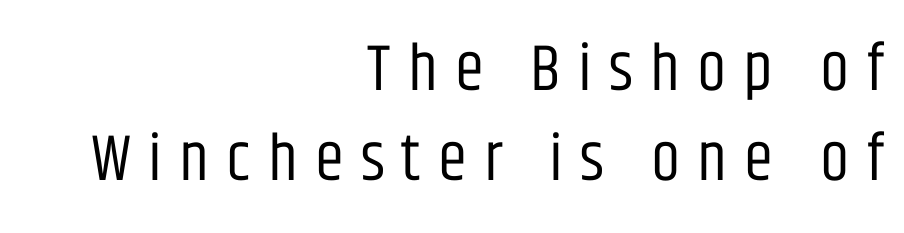
Q: Is the text bold? A: No.
Q: Is the text italic (slanted)? A: No, it is upright.
Q: Is the typeface a serif or a sans-serif typeface? A: Sans-serif.
Q: Is the text underlined? A: No.
Q: How is the paragraph aligned? A: Right-aligned.
Q: Is the spacing between letters normal or unusually wide? A: Unusually wide.
Q: Is the spacing between lines tight, normal or loose? A: Normal.
Q: Width (condensed, normal, or wide)? A: Condensed.
Q: Stroke contrast? A: Low.
Q: x-height? A: Large.
Q: Monospaced? A: No.
